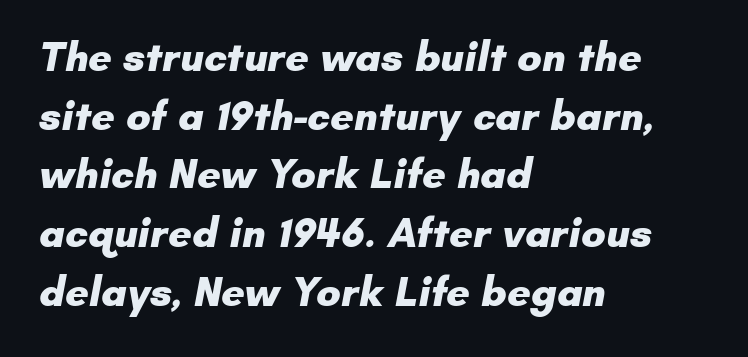
Q: Is the text bold? A: Yes.
Q: Is the typeface a serif or a sans-serif typeface? A: Sans-serif.
Q: Is the text underlined? A: No.
Q: How is the paragraph aligned? A: Left-aligned.
Q: Is the spacing between letters normal or unusually wide? A: Normal.
Q: Is the spacing between lines tight, normal or loose? A: Normal.
Q: Width (condensed, normal, or wide)? A: Normal.
Q: Stroke contrast? A: Low.
Q: x-height? A: Small.
Q: Monospaced? A: No.
